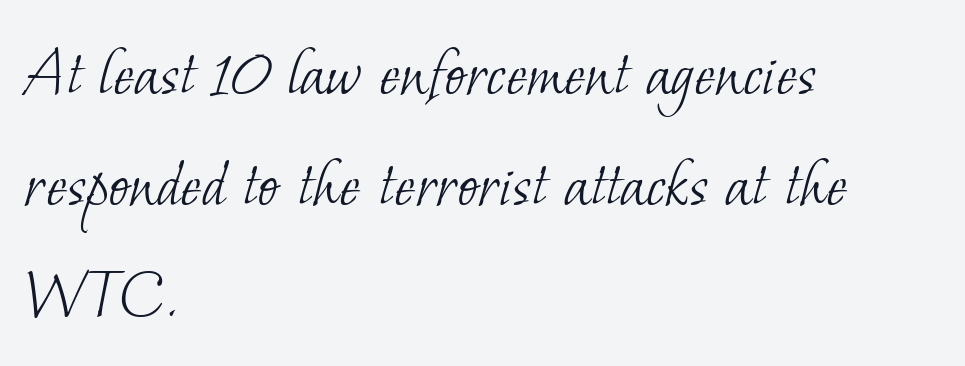
Plain, unruled lines of type. Heaviness? Minimal to ordinary, like unemphasized prose. If you drew a ruler down the left edge, every line would touch it. Normally led — the rows are evenly, conventionally spaced. The gaps between neighbouring characters are ordinary and unremarkable.
